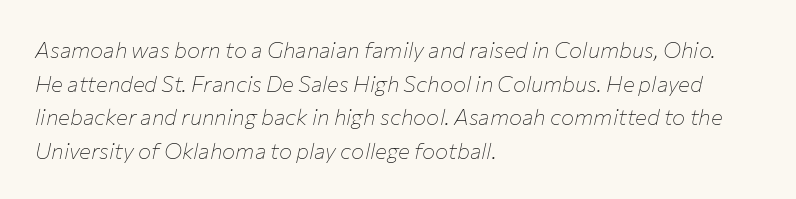
The image shows 22 px text type, italic (leaning right); set left-aligned, normal line spacing (1.53x), normal letter spacing, not underlined.
